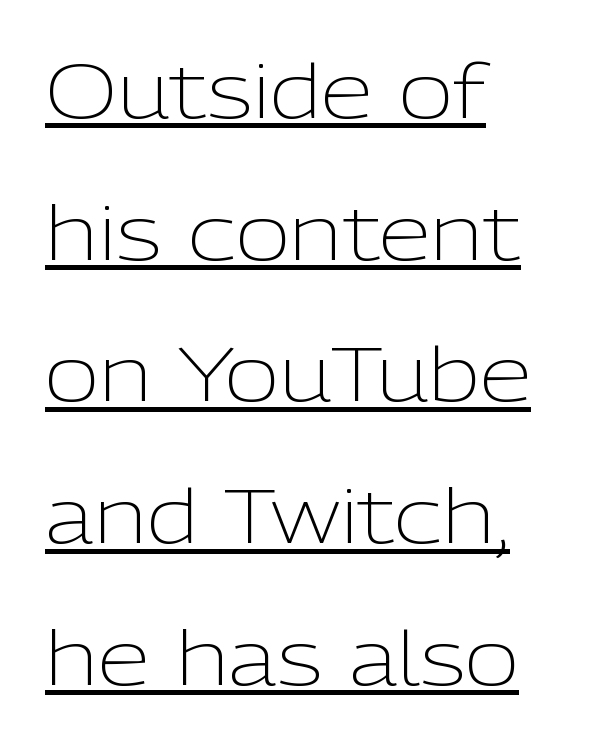
The image shows 75 px light sans-serif type, upright; set left-aligned, line spacing 1.89x, normal letter spacing, underlined; low stroke contrast and a medium x-height.
